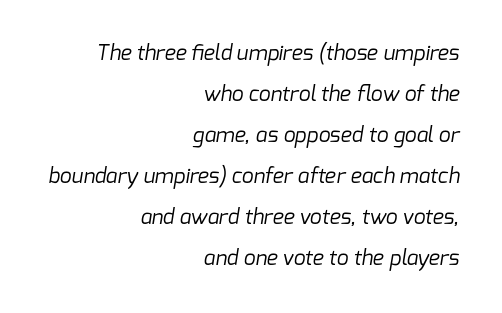
This rendering uses right alignment, leaving the left contour irregular. Look at the tracking — it's just the regular setting, nothing added. Compared with typical paragraphs, the rows here are farther apart. The face looks like a standard text weight, possibly lighter.
